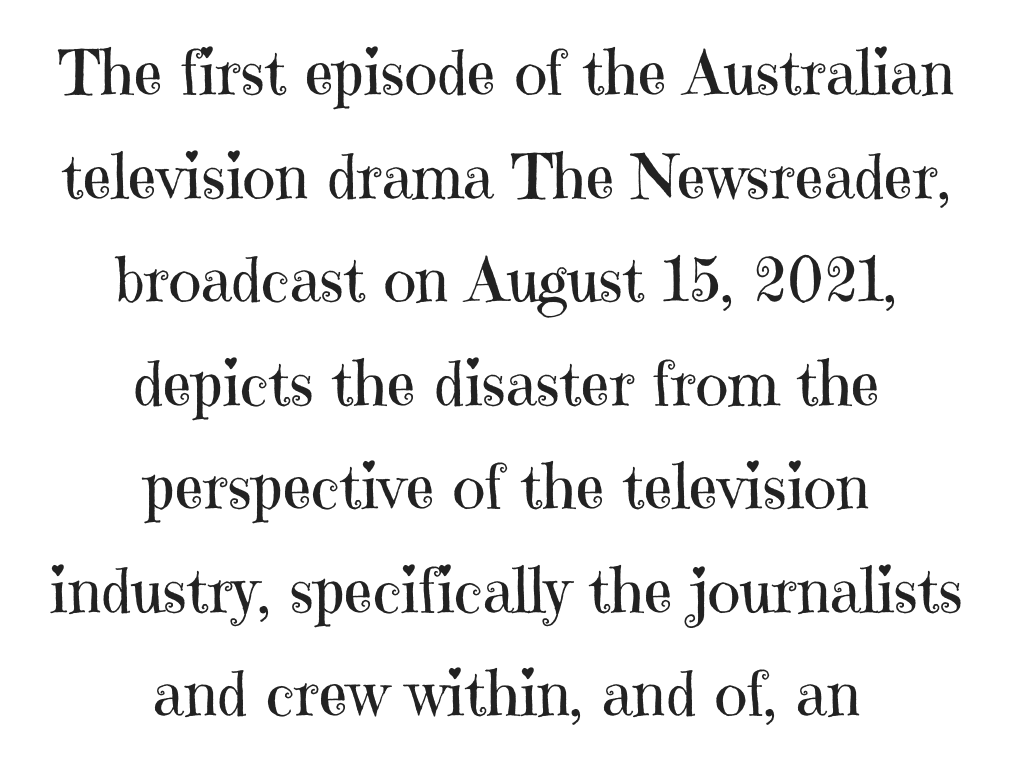
{"serif": "yes", "italic": "no", "bold": "no", "weight": "regular", "width": "normal", "stroke_contrast": "high", "x_height": "medium", "monospaced": "no", "underline": "no", "align": "center", "line_spacing": "normal", "line_spacing_ratio": 1.67, "letter_spacing": "normal", "letter_spacing_em": 0.0, "glyph_px": 62}
